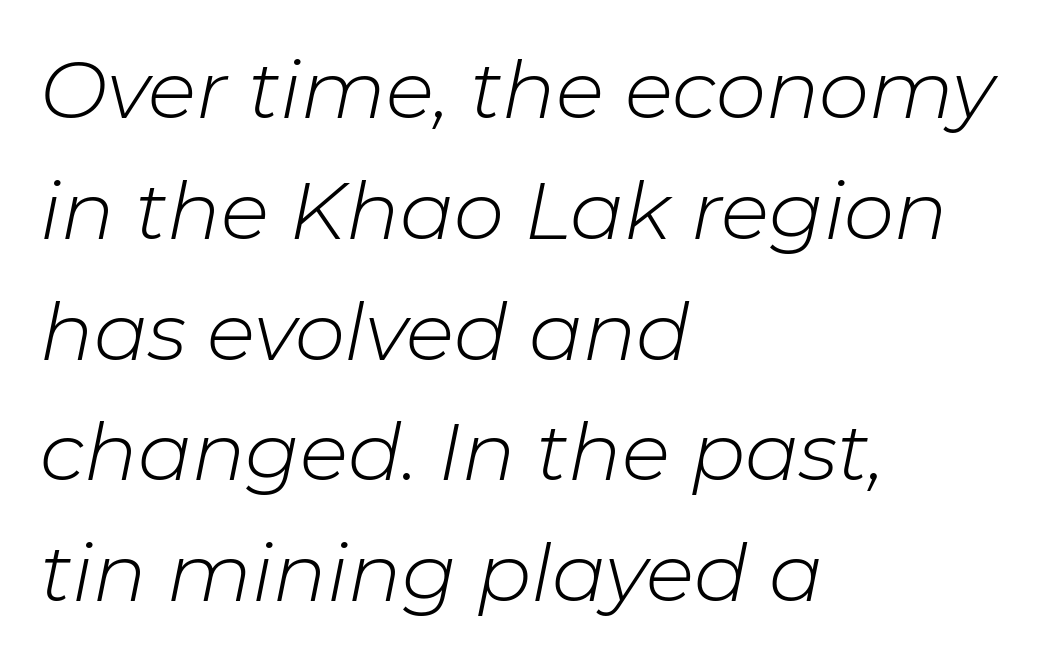
The image shows 80 px light type, italic (leaning right); set left-aligned, normal line spacing (1.51x), normal letter spacing, not underlined; low stroke contrast and a medium x-height.
